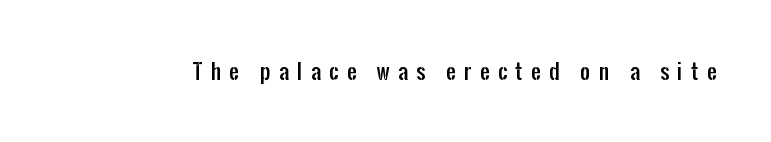
Q: Is the text italic (slanted)? A: No, it is upright.
Q: Is the text underlined? A: No.
Q: Is the spacing between letters normal or unusually wide? A: Unusually wide.
